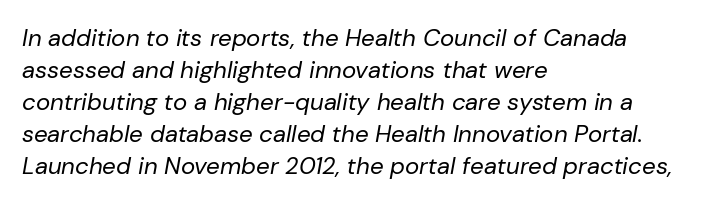
Q: Is the text bold? A: No.
Q: Is the text italic (slanted)? A: Yes, it leans right by about 10 degrees.
Q: Is the text underlined? A: No.
Q: How is the paragraph aligned? A: Left-aligned.
Q: Is the spacing between letters normal or unusually wide? A: Normal.
Q: Is the spacing between lines tight, normal or loose? A: Normal.
